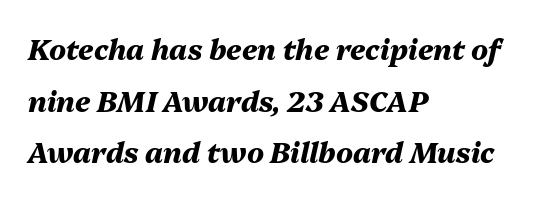
Q: Is the text bold? A: Yes.
Q: Is the text italic (slanted)? A: Yes, it leans right by about 13 degrees.
Q: Is the text underlined? A: No.
Q: How is the paragraph aligned? A: Left-aligned.
Q: Is the spacing between letters normal or unusually wide? A: Normal.
Q: Width (condensed, normal, or wide)? A: Normal.
Q: Stroke contrast? A: Medium.
Q: x-height? A: Medium.
Q: Monospaced? A: No.
